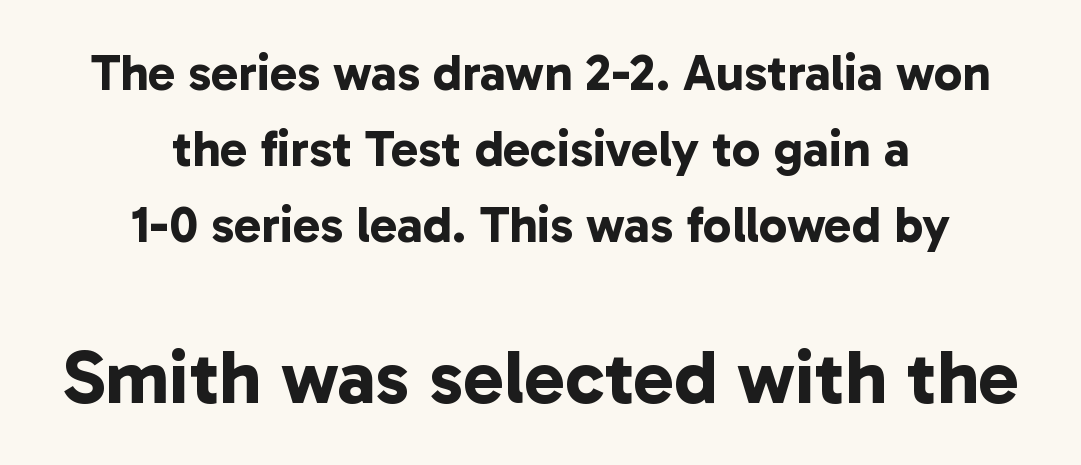
Think of a printed novel: that variable character pitch is what you see here. The specimen omits any rule beneath the text block's lines. The text block is weighted toward neither margin, spreading evenly from the middle. Caption: bold face, heavy strokes.
